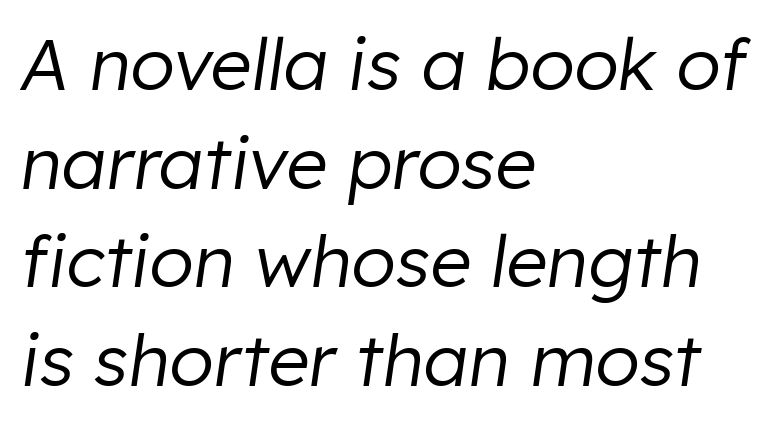
Descenders are the only things crossing below the line. Vertical stems look standard width or narrower in stroke. Tracking value appears to be zero — textbook default spacing. This sample is left-justified, so line endings fall wherever the words run out. Proportional: the letters do not fall into vertical columns. The text carries the slant typical of an italic or oblique font.
